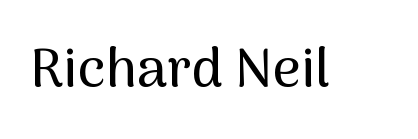
The image shows 55 px sans-serif type, upright; set normal letter spacing, not underlined; medium stroke contrast and a medium x-height.
